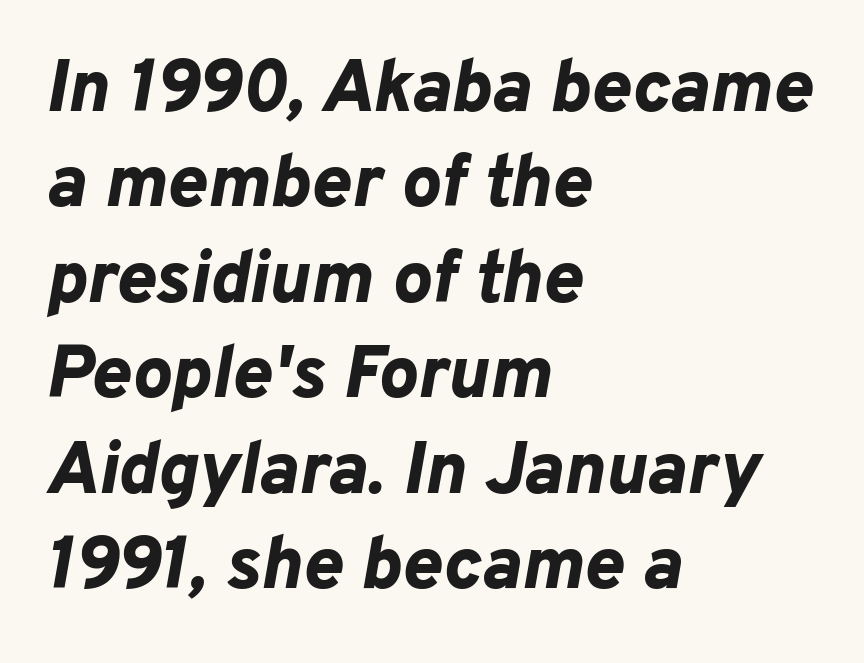
{"italic": "yes", "lean": "right", "slant_degrees": 10, "bold": "yes", "weight": "bold", "width": "normal", "stroke_contrast": "low", "x_height": "medium", "monospaced": "no", "underline": "no", "align": "left", "line_spacing": "normal", "line_spacing_ratio": 1.29, "letter_spacing": "normal", "letter_spacing_em": 0.0, "glyph_px": 74}
